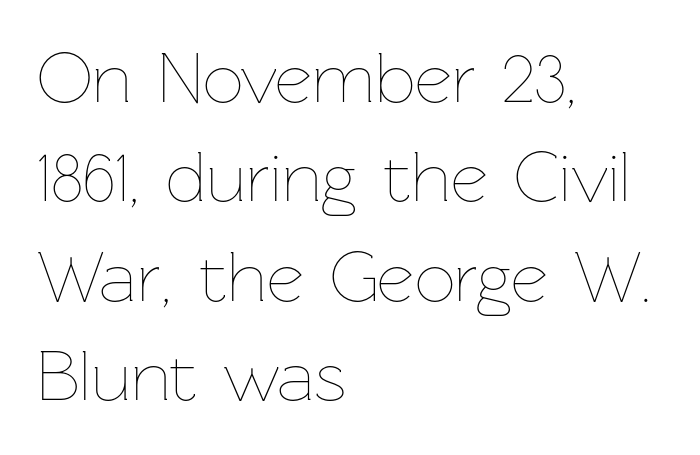
The image shows 72 px thin type, upright; set left-aligned, normal line spacing (1.38x), normal letter spacing, not underlined; low stroke contrast and a medium x-height.
